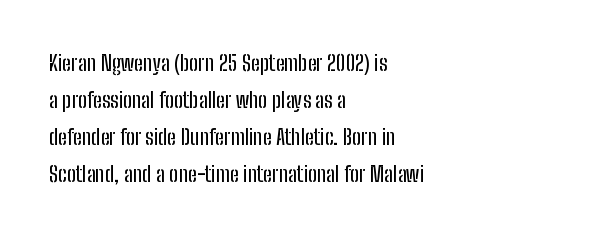
Q: Is the text italic (slanted)? A: No, it is upright.
Q: Is the text underlined? A: No.
Q: How is the paragraph aligned? A: Left-aligned.
Q: Is the spacing between letters normal or unusually wide? A: Normal.
Q: Is the spacing between lines tight, normal or loose? A: Normal.
